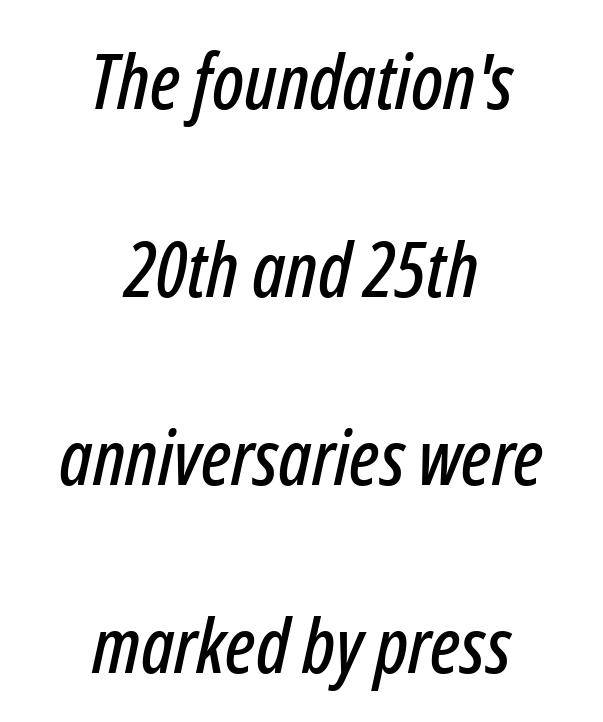
Q: Is the text italic (slanted)? A: Yes, it leans right by about 12 degrees.
Q: Is the text underlined? A: No.
Q: How is the paragraph aligned? A: Centered.
Q: Is the spacing between letters normal or unusually wide? A: Normal.
Q: Is the spacing between lines tight, normal or loose? A: Loose.
Q: Width (condensed, normal, or wide)? A: Condensed.
Q: Stroke contrast? A: Low.
Q: x-height? A: Medium.
Q: Monospaced? A: No.
